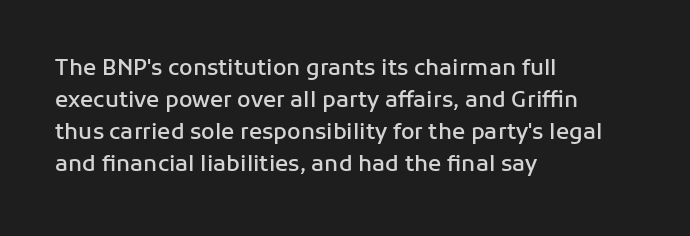
Q: Is the text bold? A: Semi-bold.
Q: Is the text italic (slanted)? A: No, it is upright.
Q: Is the text underlined? A: No.
Q: How is the paragraph aligned? A: Left-aligned.
Q: Is the spacing between letters normal or unusually wide? A: Normal.
Q: Is the spacing between lines tight, normal or loose? A: Normal.
